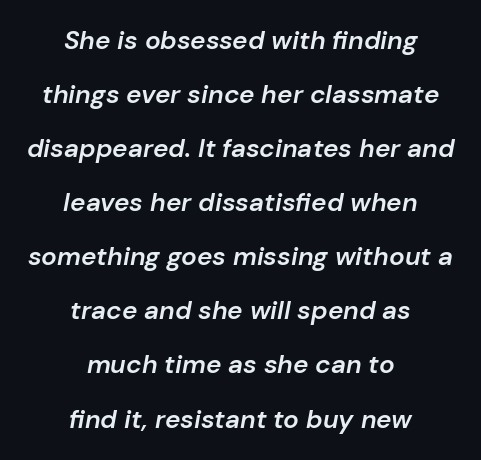
Q: Is the text bold? A: Semi-bold.
Q: Is the text italic (slanted)? A: Yes, it leans right by about 10 degrees.
Q: Is the text underlined? A: No.
Q: How is the paragraph aligned? A: Centered.
Q: Is the spacing between letters normal or unusually wide? A: Normal.
Q: Is the spacing between lines tight, normal or loose? A: Loose.
